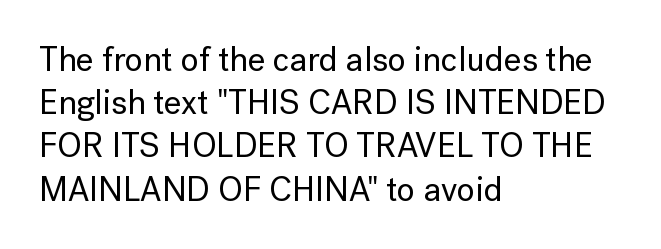
{"serif": "no", "italic": "no", "width": "normal", "stroke_contrast": "low", "x_height": "medium", "monospaced": "no", "underline": "no", "align": "left", "line_spacing": "normal", "line_spacing_ratio": 1.27, "letter_spacing": "normal", "letter_spacing_em": 0.0, "glyph_px": 34}
